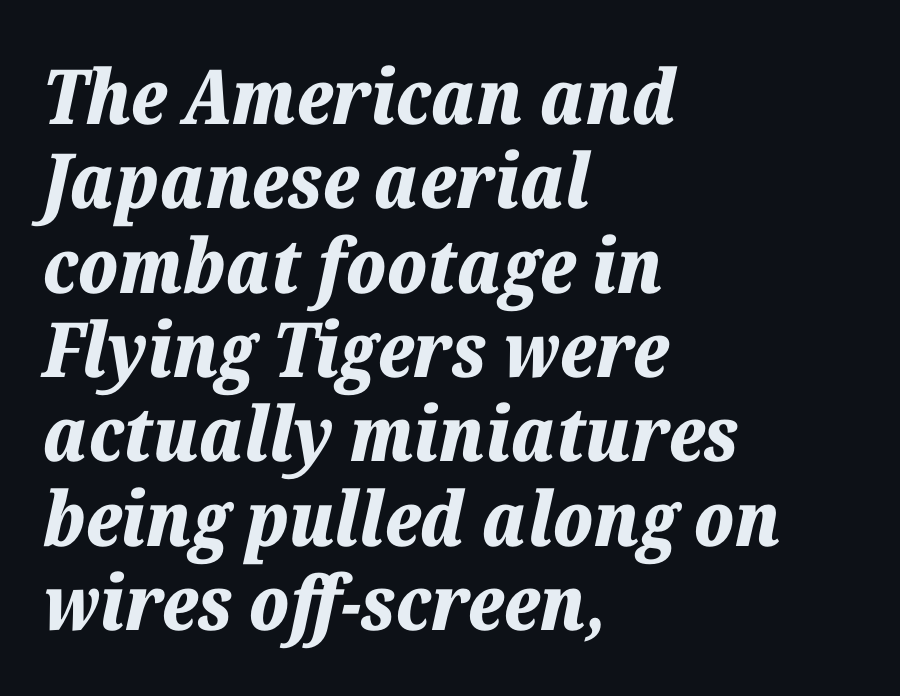
Q: Is the text bold? A: Yes.
Q: Is the text italic (slanted)? A: Yes, it leans right by about 12 degrees.
Q: Is the text underlined? A: No.
Q: How is the paragraph aligned? A: Left-aligned.
Q: Is the spacing between letters normal or unusually wide? A: Normal.
Q: Is the spacing between lines tight, normal or loose? A: Tight.
Q: Width (condensed, normal, or wide)? A: Normal.
Q: Stroke contrast? A: Low.
Q: x-height? A: Medium.
Q: Monospaced? A: No.
